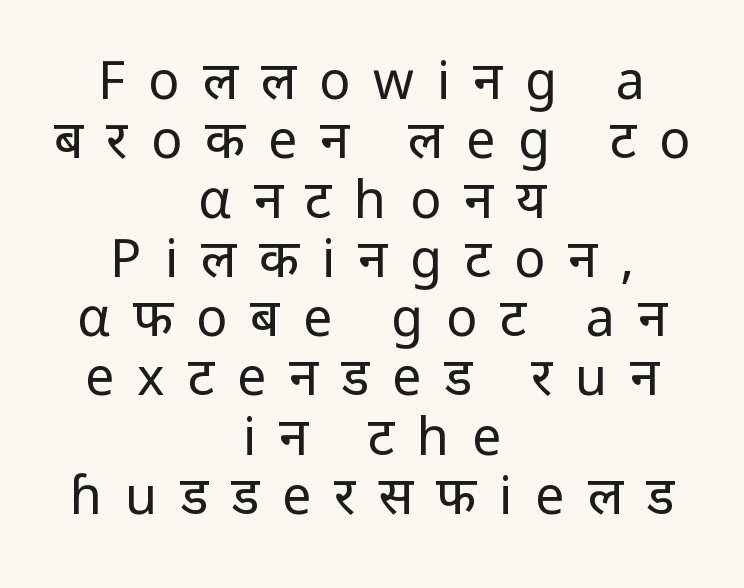
How would I describe the line gaps? Narrow and economical. The rendering positions every line midway between the sides. I'd call this a sans setting — the letters go barefoot. Summary of weight: not heavy and not bold.
